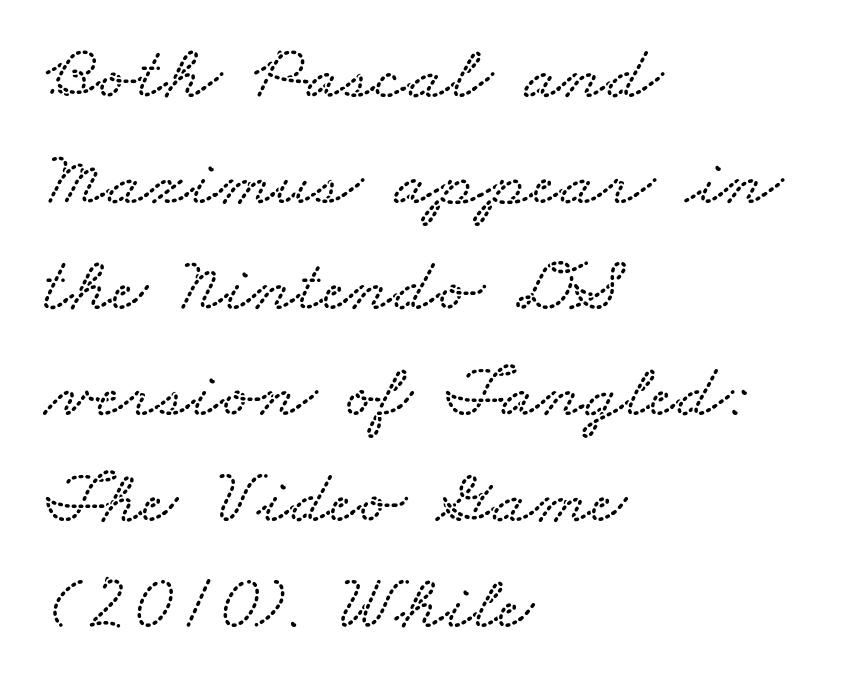
Q: Is the text underlined? A: No.
Q: How is the paragraph aligned? A: Left-aligned.
Q: Is the spacing between letters normal or unusually wide? A: Normal.
Q: Is the spacing between lines tight, normal or loose? A: Normal.
Q: Width (condensed, normal, or wide)? A: Wide.
Q: Stroke contrast? A: Low.
Q: x-height? A: Small.
Q: Monospaced? A: No.
